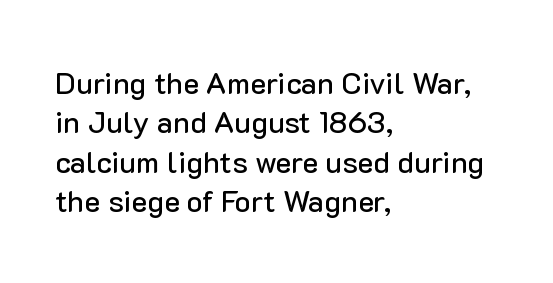
The image shows 30 px sans-serif type, upright; set left-aligned, normal line spacing (1.31x), normal letter spacing, not underlined; low stroke contrast and a medium x-height.
